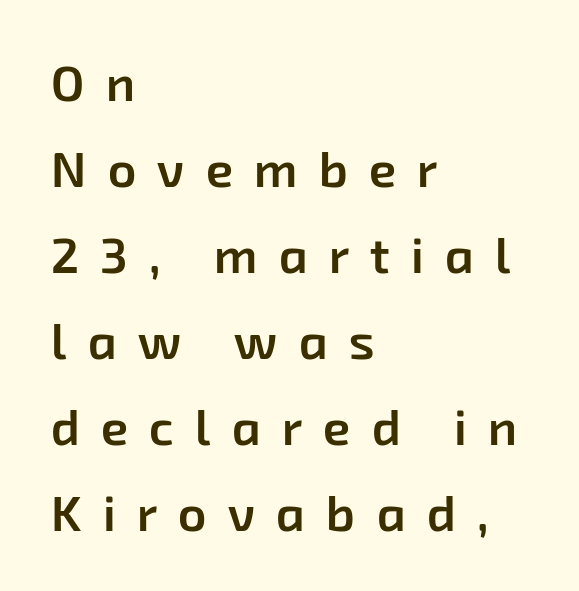
Q: Is the text bold? A: Semi-bold.
Q: Is the typeface a serif or a sans-serif typeface? A: Sans-serif.
Q: Is the text underlined? A: No.
Q: How is the paragraph aligned? A: Left-aligned.
Q: Is the spacing between letters normal or unusually wide? A: Unusually wide.
Q: Width (condensed, normal, or wide)? A: Normal.
Q: Stroke contrast? A: Low.
Q: x-height? A: Medium.
Q: Monospaced? A: No.
